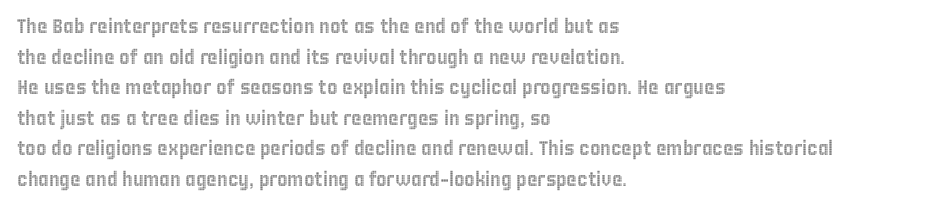
The image shows 20 px text type, upright; set left-aligned, normal line spacing (1.53x), normal letter spacing, not underlined.
